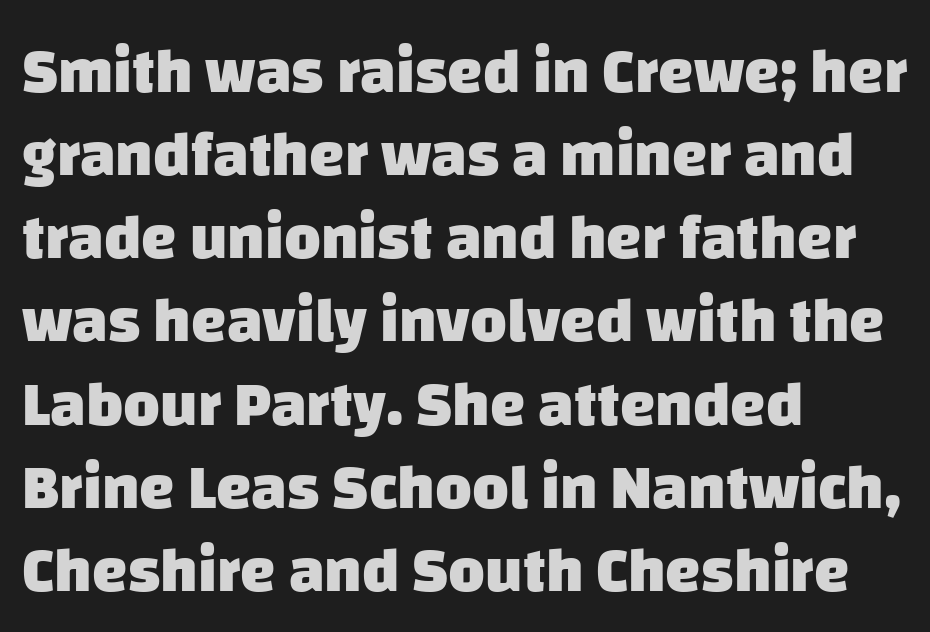
The face used here is proportionally spaced, like ordinary book or web type. These lines carry a lot of weight — the face is fully bold. What kind of face is this? One without serifs — a sans. These lines keep a tight, regular rhythm from letter to letter.
